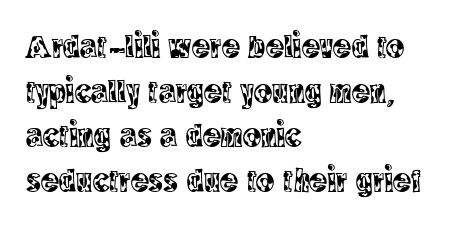
Q: Is the text italic (slanted)? A: No, it is upright.
Q: Is the typeface a serif or a sans-serif typeface? A: Serif.
Q: Is the text underlined? A: No.
Q: How is the paragraph aligned? A: Left-aligned.
Q: Is the spacing between letters normal or unusually wide? A: Normal.
Q: Is the spacing between lines tight, normal or loose? A: Normal.
Q: Width (condensed, normal, or wide)? A: Condensed.
Q: x-height? A: Large.
Q: Monospaced? A: No.
